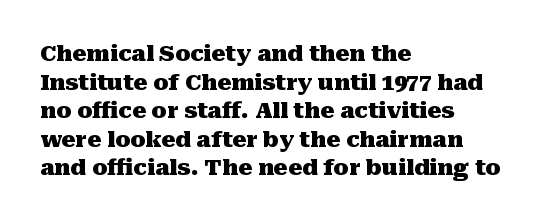
Q: Is the text bold? A: Yes.
Q: Is the text italic (slanted)? A: No, it is upright.
Q: Is the text underlined? A: No.
Q: How is the paragraph aligned? A: Left-aligned.
Q: Is the spacing between letters normal or unusually wide? A: Normal.
Q: Is the spacing between lines tight, normal or loose? A: Normal.
